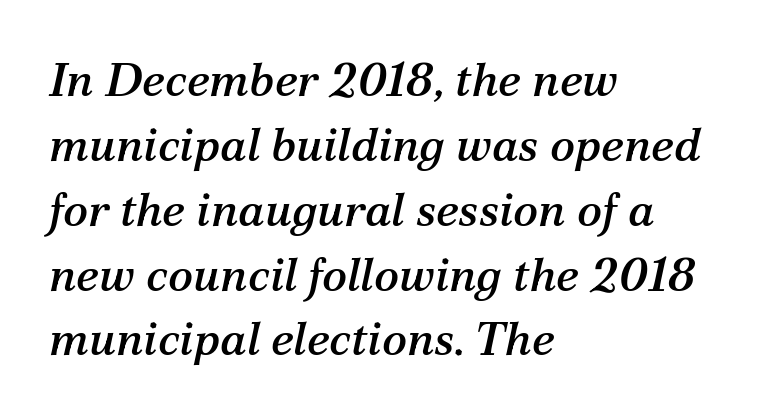
{"serif": "yes", "italic": "yes", "lean": "right", "slant_degrees": 12, "width": "normal", "stroke_contrast": "medium", "x_height": "medium", "monospaced": "no", "underline": "no", "align": "left", "line_spacing": "normal", "line_spacing_ratio": 1.38, "letter_spacing": "normal", "letter_spacing_em": 0.0, "glyph_px": 47}
